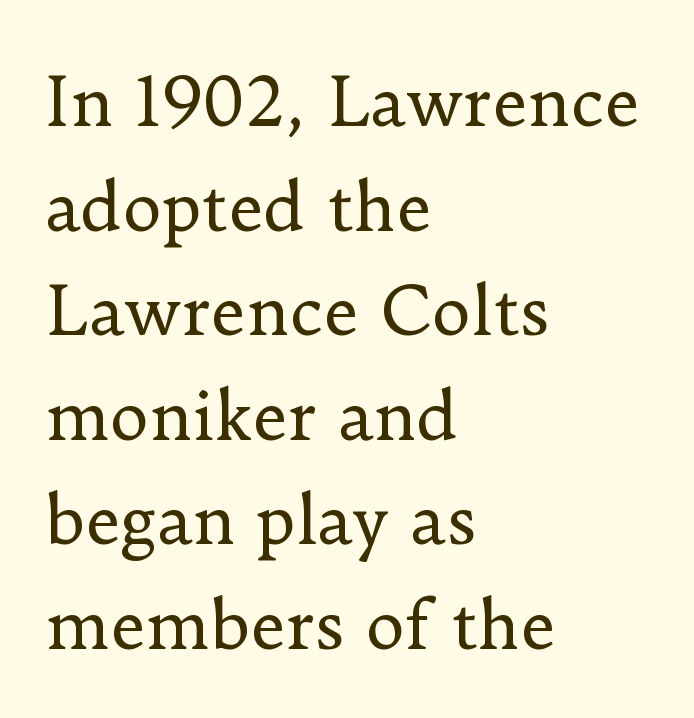
The image shows 67 px regular-weight serif type, upright; set left-aligned, normal line spacing (1.56x), normal letter spacing, not underlined; low stroke contrast and a small x-height.
